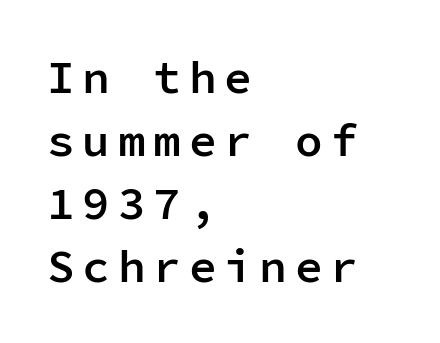
{"serif": "no", "italic": "no", "bold": "semi", "weight": "semibold", "width": "normal", "stroke_contrast": "low", "x_height": "medium", "monospaced": "yes", "underline": "no", "align": "left", "line_spacing": "normal", "line_spacing_ratio": 1.37, "glyph_px": 46}
